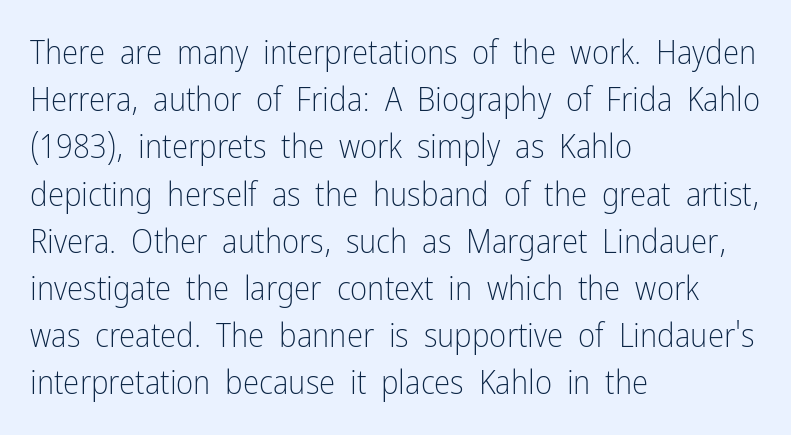
The image shows 33 px light, condensed sans-serif type, upright; set left-aligned, normal line spacing (1.43x), normal letter spacing, not underlined; low stroke contrast and a medium x-height.
